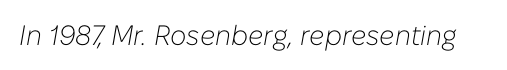
{"italic": "yes", "lean": "right", "slant_degrees": 10, "bold": "no", "weight": "light", "width": "normal", "stroke_contrast": "low", "x_height": "medium", "monospaced": "no", "underline": "no", "letter_spacing": "normal", "letter_spacing_em": 0.0, "glyph_px": 28}
